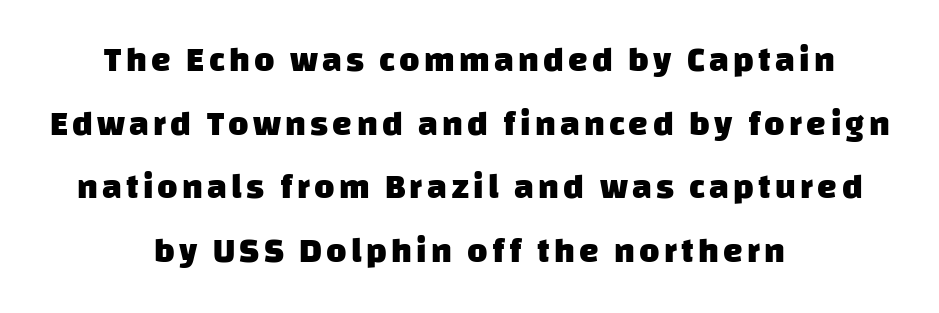
{"serif": "no", "bold": "yes", "weight": "heavy", "width": "normal", "stroke_contrast": "low", "x_height": "large", "monospaced": "no", "underline": "no", "align": "center", "line_spacing_ratio": 1.82, "glyph_px": 35}
